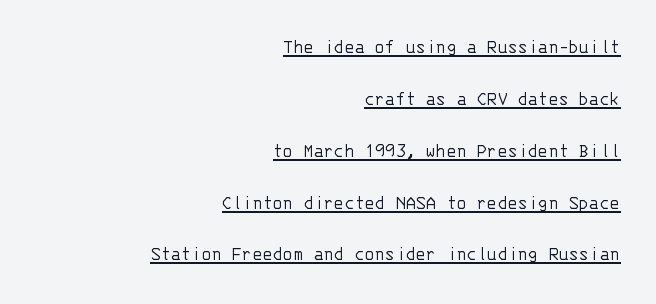
{"italic": "no", "bold": "no", "underline": "yes", "align": "right", "line_spacing": "loose", "line_spacing_ratio": 2.47, "letter_spacing": "normal", "letter_spacing_em": 0.0, "glyph_px": 21}
